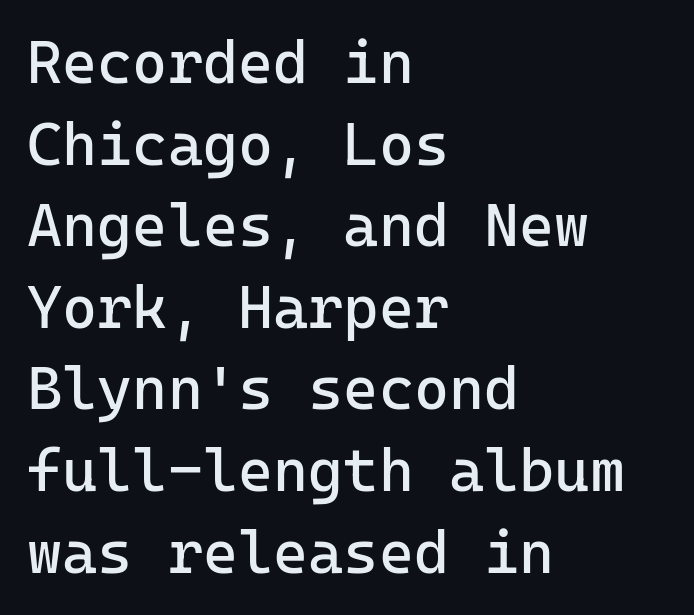
The space between consecutive lines is moderate. The string is rendered with underlining switched off. Caption: multi-line text, flush left, ragged right. The lettering holds an erect, upright posture throughout.
